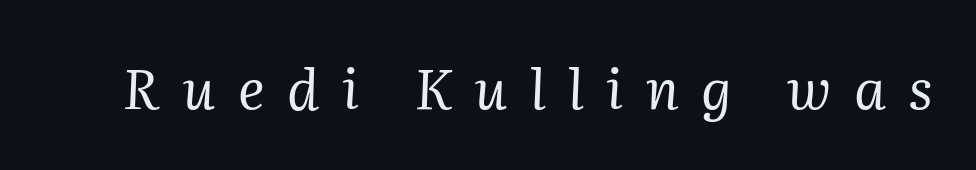
The image shows 56 px regular-weight serif type, italic (leaning right); set unusually wide letter spacing (+0.4 em), not underlined; medium stroke contrast and a medium x-height.
